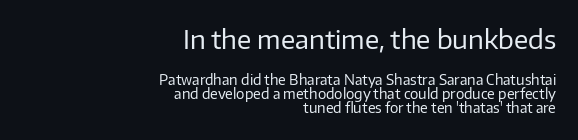
No extra tracking has been applied to these lines. The first block has been scaled up relative to the second. Every character sits straight up, as roman type does. Lines of text with bare space underneath.
